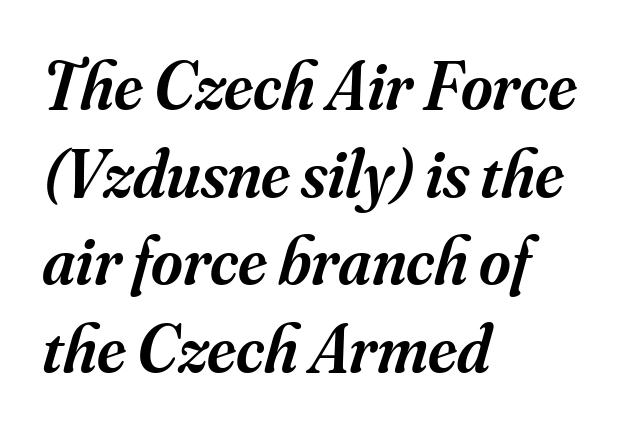
{"serif": "yes", "italic": "yes", "lean": "right", "slant_degrees": 16, "bold": "semi", "weight": "semibold", "width": "normal", "stroke_contrast": "medium", "x_height": "small", "monospaced": "no", "underline": "no", "align": "left", "line_spacing": "normal", "line_spacing_ratio": 1.29, "letter_spacing": "normal", "letter_spacing_em": 0.0, "glyph_px": 68}
